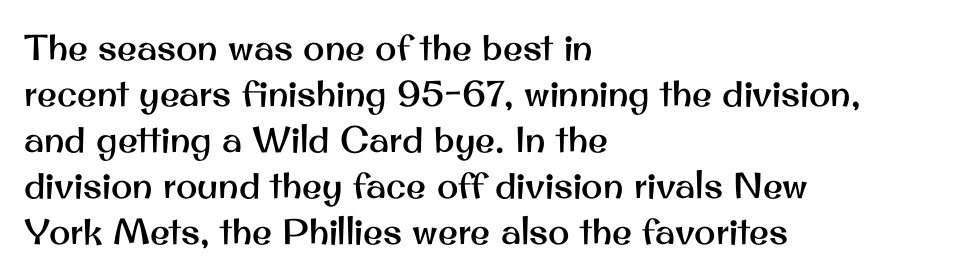
The image shows 36 px sans-serif type, upright; set left-aligned, normal line spacing (1.28x), normal letter spacing, not underlined; medium stroke contrast and a small x-height.
